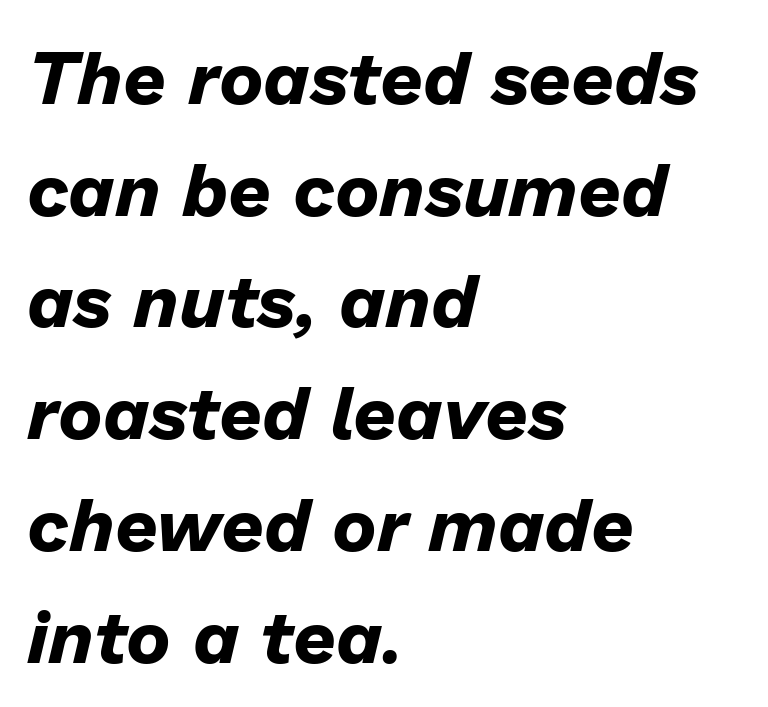
The image shows 75 px bold type, italic (leaning right); set left-aligned, normal line spacing (1.49x), normal letter spacing, not underlined; low stroke contrast and a medium x-height.
